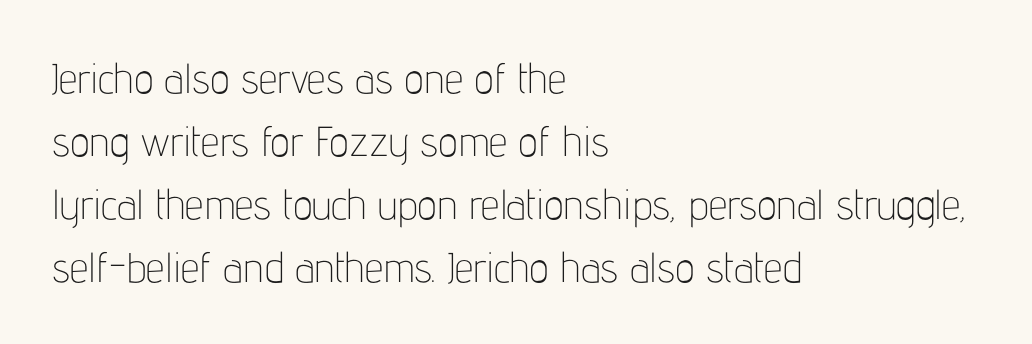
{"serif": "no", "italic": "no", "bold": "no", "weight": "thin", "width": "condensed", "stroke_contrast": "low", "x_height": "medium", "monospaced": "no", "underline": "no", "align": "left", "line_spacing": "normal", "line_spacing_ratio": 1.5, "letter_spacing": "normal", "letter_spacing_em": 0.0, "glyph_px": 42}
